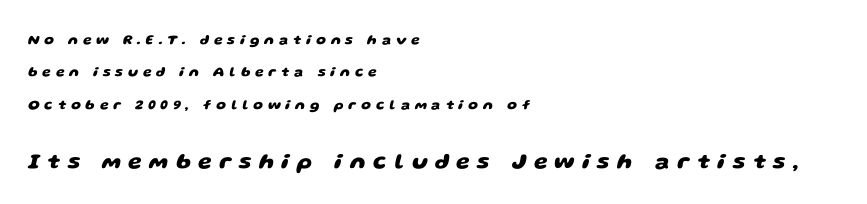
{"bold": "yes", "underline": "no", "align": "left", "line_spacing": "loose", "line_spacing_ratio": 2.31, "letter_spacing": "wide", "letter_spacing_em": 0.34, "larger_block": "second", "size_ratio": 1.57, "glyph_px": 22}
